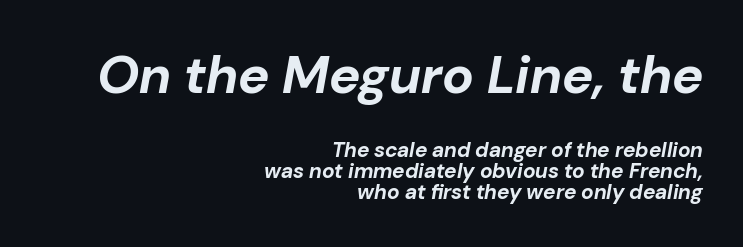
{"italic": "yes", "lean": "right", "slant_degrees": 10, "bold": "yes", "weight": "bold", "width": "normal", "stroke_contrast": "low", "x_height": "medium", "monospaced": "no", "underline": "no", "align": "right", "line_spacing": "tight", "line_spacing_ratio": 1.01, "letter_spacing": "normal", "letter_spacing_em": 0.0, "larger_block": "first", "size_ratio": 2.52, "glyph_px": 53}
